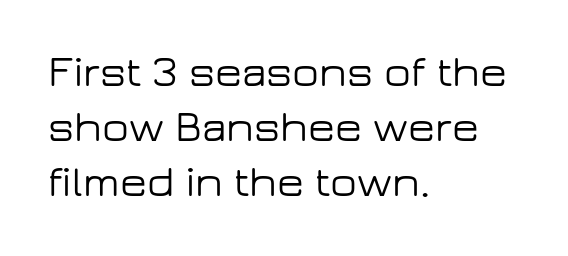
Q: Is the text italic (slanted)? A: No, it is upright.
Q: Is the typeface a serif or a sans-serif typeface? A: Sans-serif.
Q: Is the text underlined? A: No.
Q: How is the paragraph aligned? A: Left-aligned.
Q: Is the spacing between letters normal or unusually wide? A: Normal.
Q: Is the spacing between lines tight, normal or loose? A: Normal.
Q: Width (condensed, normal, or wide)? A: Wide.
Q: Stroke contrast? A: Low.
Q: x-height? A: Medium.
Q: Monospaced? A: No.
